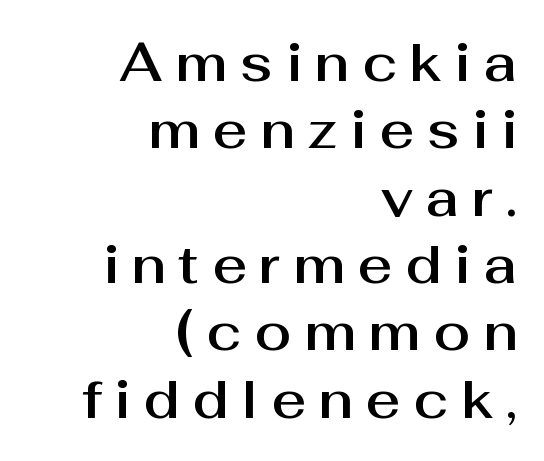
{"serif": "no", "italic": "no", "width": "normal", "stroke_contrast": "medium", "x_height": "medium", "monospaced": "no", "underline": "no", "align": "right", "line_spacing": "normal", "line_spacing_ratio": 1.27, "letter_spacing": "wide", "letter_spacing_em": 0.24, "glyph_px": 53}
